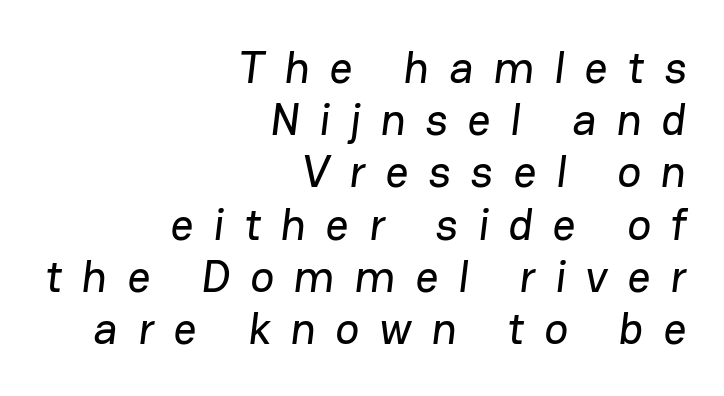
Q: Is the typeface a serif or a sans-serif typeface? A: Sans-serif.
Q: Is the text underlined? A: No.
Q: How is the paragraph aligned? A: Right-aligned.
Q: Is the spacing between letters normal or unusually wide? A: Unusually wide.
Q: Width (condensed, normal, or wide)? A: Normal.
Q: Stroke contrast? A: Low.
Q: x-height? A: Medium.
Q: Monospaced? A: No.
